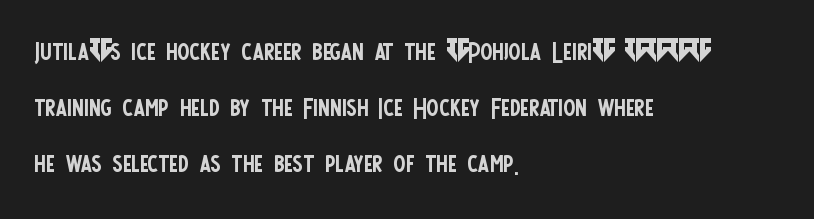
{"serif": "no", "italic": "no", "bold": "no", "weight": "regular", "width": "condensed", "stroke_contrast": "low", "x_height": "large", "monospaced": "no", "underline": "no", "align": "left", "line_spacing": "normal", "line_spacing_ratio": 1.55, "letter_spacing": "normal", "letter_spacing_em": 0.0, "glyph_px": 36}
